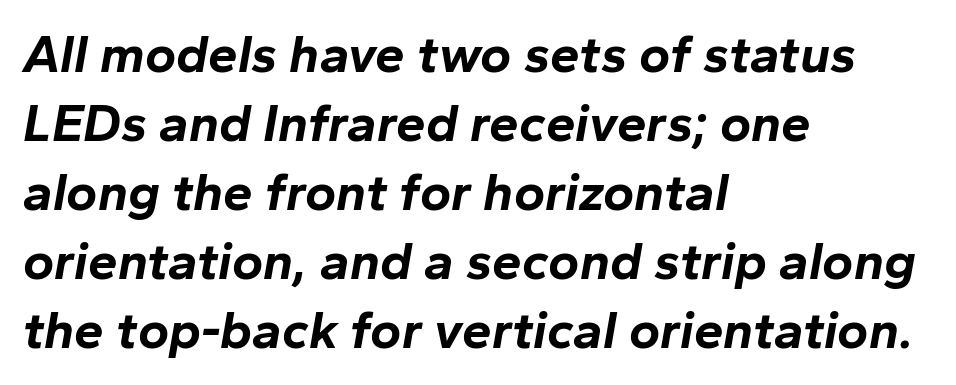
The letters are slanted; this is an italic face. Words appear dense and cohesive because spacing is normal. This sample has the flowing, uneven cadence of proportional lettering. The characters look thick and weighty, a clear bold.
